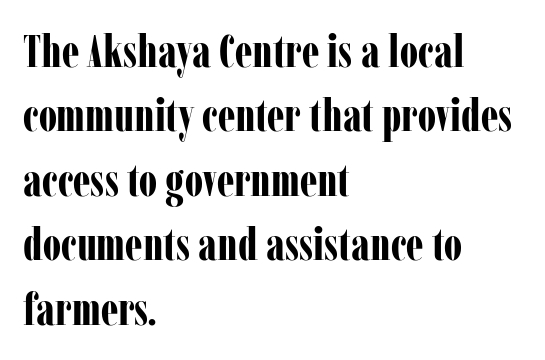
{"serif": "yes", "italic": "no", "bold": "yes", "weight": "bold", "width": "condensed", "stroke_contrast": "low", "x_height": "medium", "monospaced": "no", "underline": "no", "align": "left", "line_spacing": "normal", "line_spacing_ratio": 1.4, "letter_spacing": "normal", "letter_spacing_em": 0.0, "glyph_px": 46}
